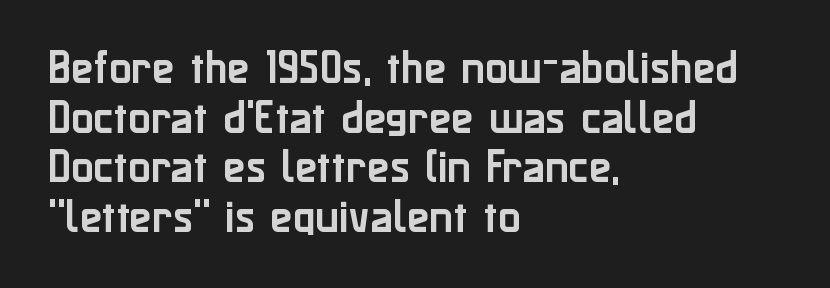
Examine the stroke ends and you'll find no serifs. Caption: standard tracking, unaltered. The ragged edge is on the right, which tells us the setting is flush left. Is there any slant? The stems are plumb. Regarding leading, the lines here are spaced in the standard way.
